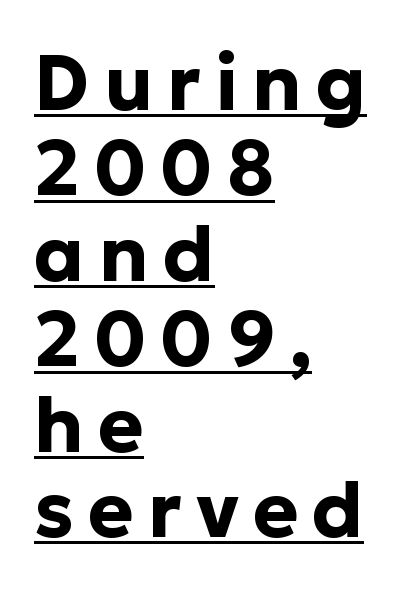
Q: Is the text bold? A: Yes.
Q: Is the text italic (slanted)? A: No, it is upright.
Q: Is the typeface a serif or a sans-serif typeface? A: Sans-serif.
Q: Is the text underlined? A: Yes.
Q: How is the paragraph aligned? A: Left-aligned.
Q: Is the spacing between lines tight, normal or loose? A: Tight.
Q: Width (condensed, normal, or wide)? A: Normal.
Q: Stroke contrast? A: Low.
Q: x-height? A: Medium.
Q: Monospaced? A: No.
